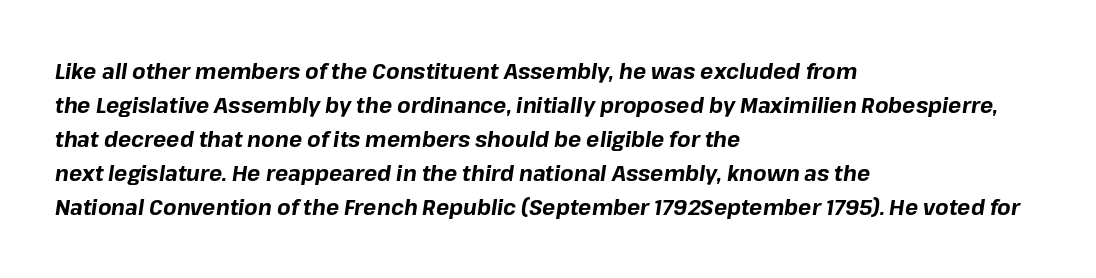
Strokes here are thick enough to call this a true bold. Letters rest on an invisible, unmarked baseline. Look at the tracking — it's just the regular setting, nothing added. Typeset ragged right — the left edge is the straight one.
